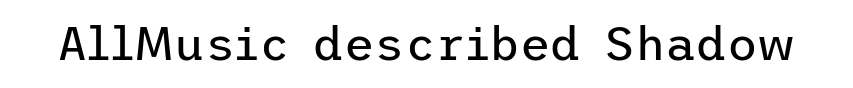
{"serif": "no", "italic": "no", "bold": "no", "weight": "regular", "width": "normal", "stroke_contrast": "low", "x_height": "medium", "underline": "no", "letter_spacing": "normal", "letter_spacing_em": 0.0, "glyph_px": 47}
